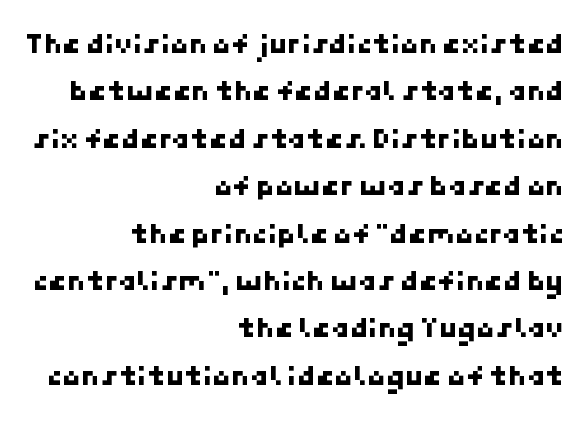
The lines are quadded right. Unlike a traditional serif, this face leaves its strokes unadorned. What stands out about the letter spacing? Nothing — it is the standard amount. What's the leading like? Ordinary, nothing unusual. Nobody drew a line under any word here.
